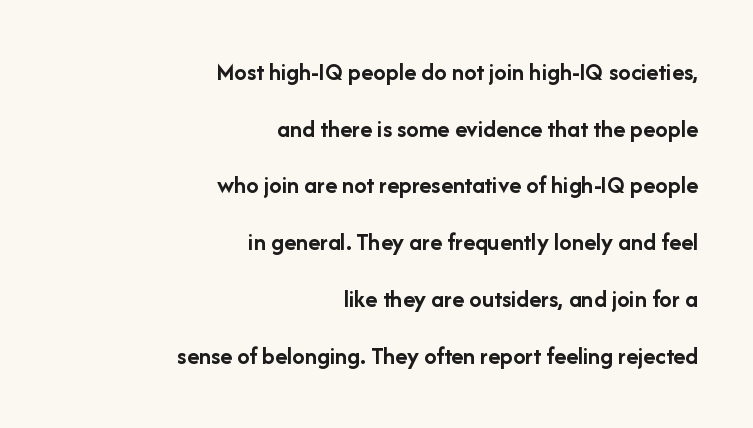
Q: Is the text bold? A: Yes.
Q: Is the text italic (slanted)? A: No, it is upright.
Q: Is the text underlined? A: No.
Q: How is the paragraph aligned? A: Right-aligned.
Q: Is the spacing between letters normal or unusually wide? A: Normal.
Q: Is the spacing between lines tight, normal or loose? A: Loose.
